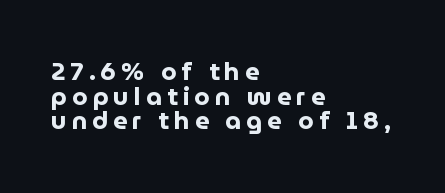
The image shows 25 px bold type, upright; set left-aligned, tight line spacing (0.99x), unusually wide letter spacing (+0.2 em), not underlined.
